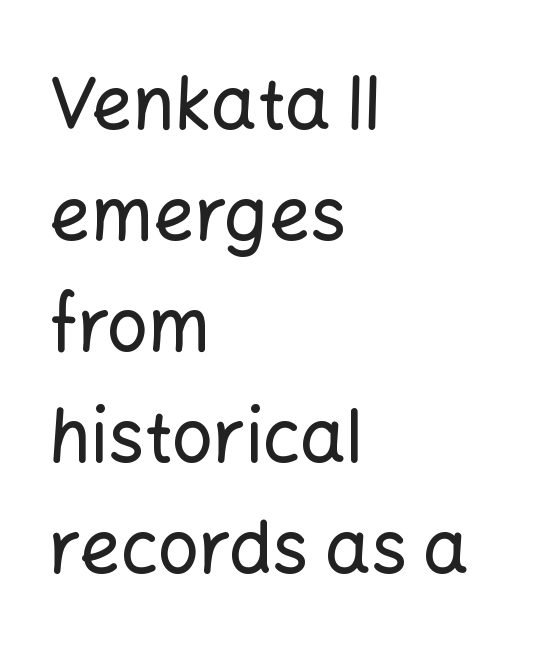
Q: Is the text italic (slanted)? A: No, it is upright.
Q: Is the typeface a serif or a sans-serif typeface? A: Sans-serif.
Q: Is the text underlined? A: No.
Q: How is the paragraph aligned? A: Left-aligned.
Q: Is the spacing between letters normal or unusually wide? A: Normal.
Q: Is the spacing between lines tight, normal or loose? A: Normal.
Q: Width (condensed, normal, or wide)? A: Normal.
Q: Stroke contrast? A: Low.
Q: x-height? A: Medium.
Q: Monospaced? A: No.
